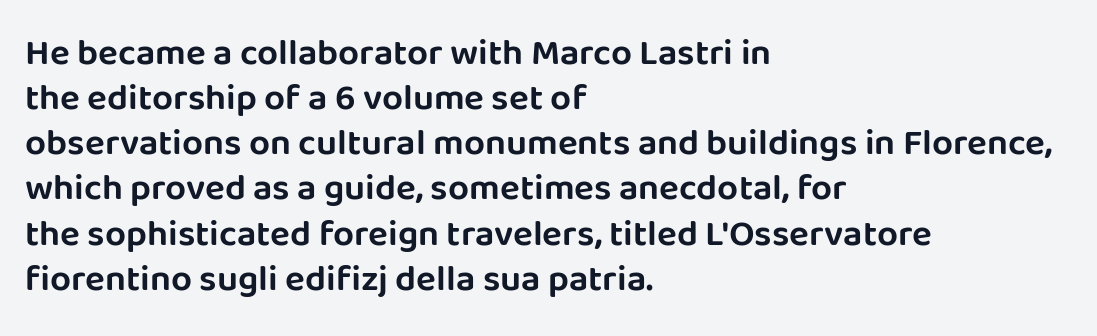
This sample has the flowing, uneven cadence of proportional lettering. Words appear dense and cohesive because spacing is normal. Casual observation: everything's shoved over to the left. Font category for this specimen: sans-serif. Honestly, there is no underline to notice here at all.
